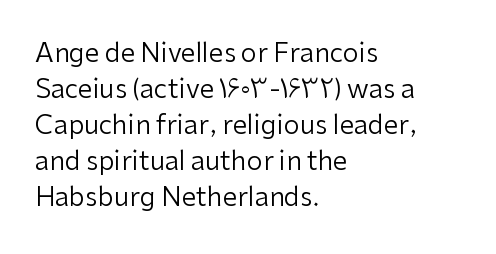
The characters are drawn with everyday or finer stroke widths. Line beginnings align vertically; line endings do not. Rule under the text: the space is simply empty. Words appear dense and cohesive because spacing is normal. Whoever set this chose a conventional vertical rhythm. Rendered with straight, roman letterforms.
